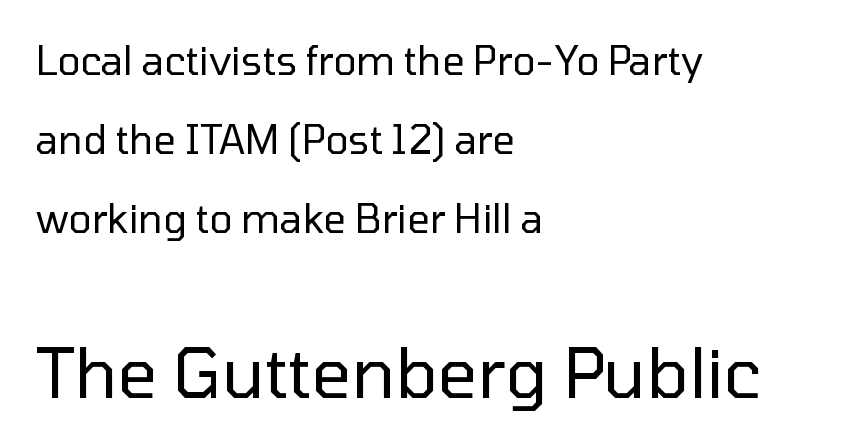
The image shows 69 px regular-weight sans-serif type, upright; set left-aligned, loose line spacing (2.03x), normal letter spacing, not underlined; the second (bottom) block is 1.77x larger; low stroke contrast and a medium x-height.
